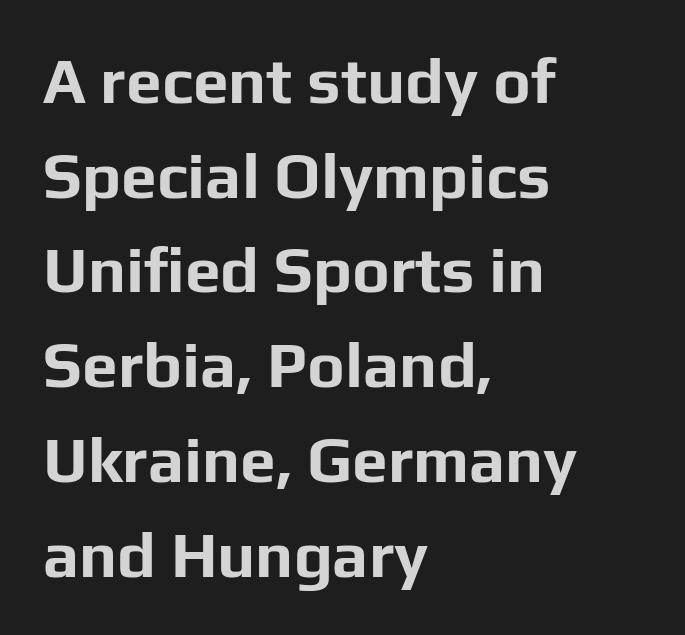
Is this a sans? Yes — the strokes have no serifs. Is the letter spacing exaggerated? No — it looks like the ordinary default. A typesetter would call this leading conventional body-copy spacing. Chunky letters — that's bold for sure. Note the varied advance widths — an 'i' is clearly narrower than an 'm'.
